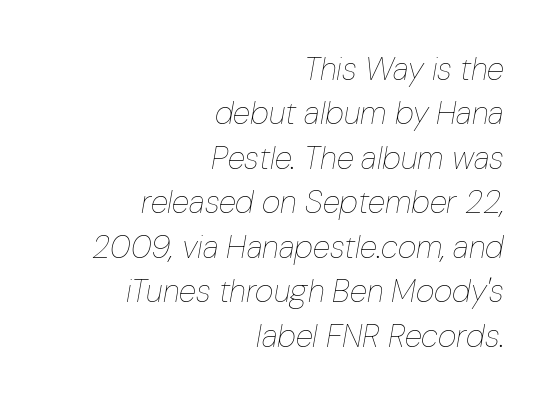
The image shows 32 px thin, condensed type, italic (leaning right); set right-aligned, normal line spacing (1.39x), normal letter spacing, not underlined; low stroke contrast and a medium x-height.
